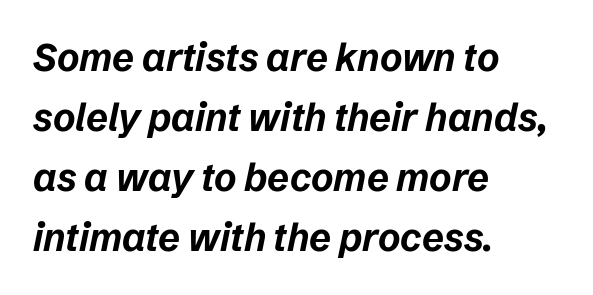
Chunky letters — that's bold for sure. Leftover space on each line is placed entirely after the last word. Horizontal bands of white between lines are of average thickness. Honestly, there is no underline to notice here at all. Characters are canted at an angle relative to the baseline's perpendicular. Here the designer chose a conventional face with non-uniform glyph widths.
